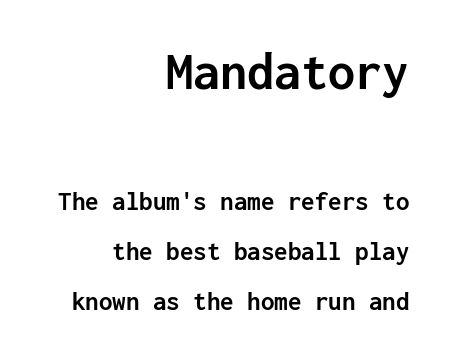
Q: Is the text bold? A: Yes.
Q: Is the text italic (slanted)? A: No, it is upright.
Q: Is the typeface a serif or a sans-serif typeface? A: Sans-serif.
Q: Is the text underlined? A: No.
Q: How is the paragraph aligned? A: Right-aligned.
Q: Is the spacing between letters normal or unusually wide? A: Normal.
Q: Which block of text is set in a larger size, the first (top) or the second (bottom)? A: The first (top) one.
Q: Width (condensed, normal, or wide)? A: Normal.
Q: Stroke contrast? A: Low.
Q: x-height? A: Medium.
Q: Monospaced? A: Yes.
